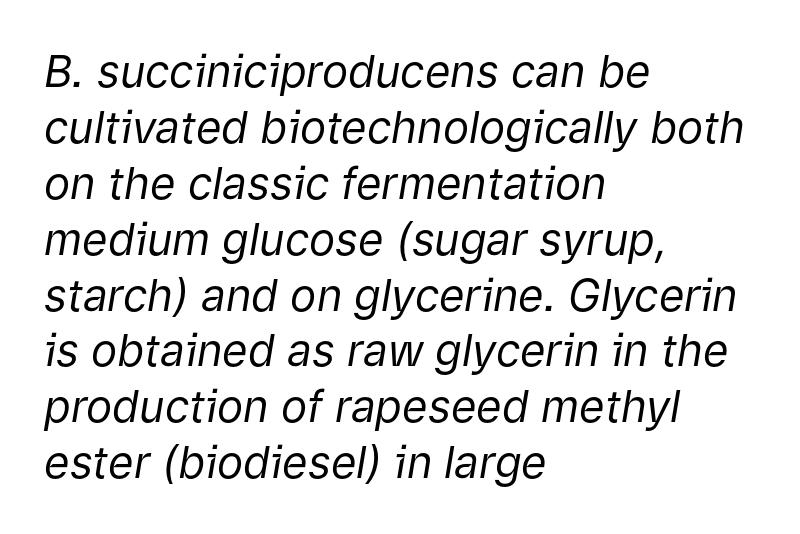
Q: Is the text bold? A: No.
Q: Is the text italic (slanted)? A: Yes, it leans right by about 9 degrees.
Q: Is the text underlined? A: No.
Q: How is the paragraph aligned? A: Left-aligned.
Q: Is the spacing between letters normal or unusually wide? A: Normal.
Q: Is the spacing between lines tight, normal or loose? A: Normal.
Q: Width (condensed, normal, or wide)? A: Normal.
Q: Stroke contrast? A: Low.
Q: x-height? A: Medium.
Q: Monospaced? A: No.
